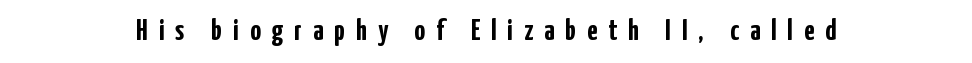
{"serif": "no", "italic": "no", "bold": "yes", "weight": "semibold", "width": "condensed", "stroke_contrast": "low", "x_height": "medium", "monospaced": "no", "underline": "no", "align": "center", "letter_spacing": "wide", "letter_spacing_em": 0.37, "glyph_px": 30}
